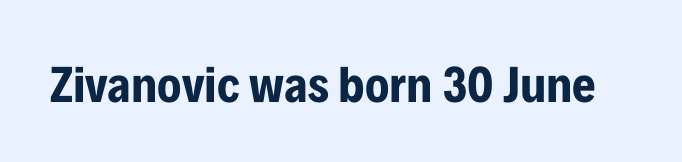
{"serif": "no", "italic": "no", "bold": "yes", "weight": "bold", "width": "condensed", "stroke_contrast": "low", "x_height": "medium", "monospaced": "no", "underline": "no", "letter_spacing": "normal", "letter_spacing_em": 0.0, "glyph_px": 51}
